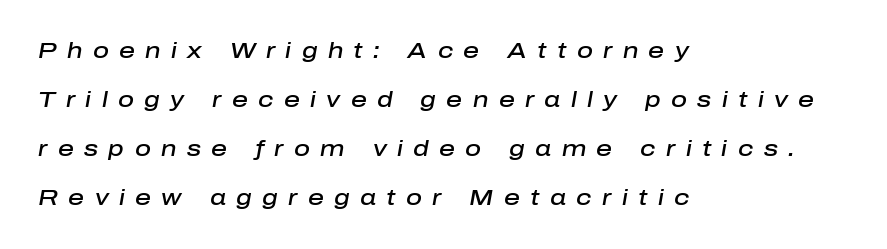
The image shows 22 px text type, italic (leaning right); set left-aligned, loose line spacing (2.23x), unusually wide letter spacing (+0.47 em), not underlined.
